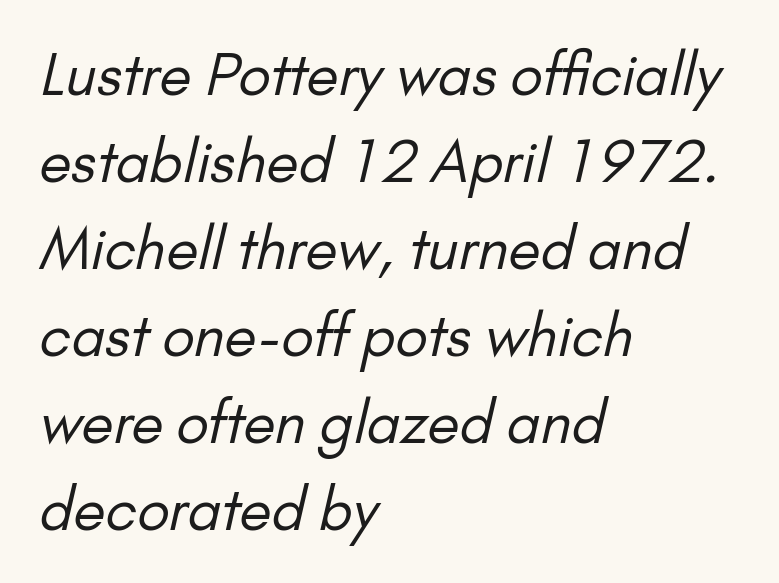
The image shows 58 px regular-weight sans-serif type; set left-aligned, normal line spacing (1.5x), normal letter spacing, not underlined; low stroke contrast and a small x-height.
